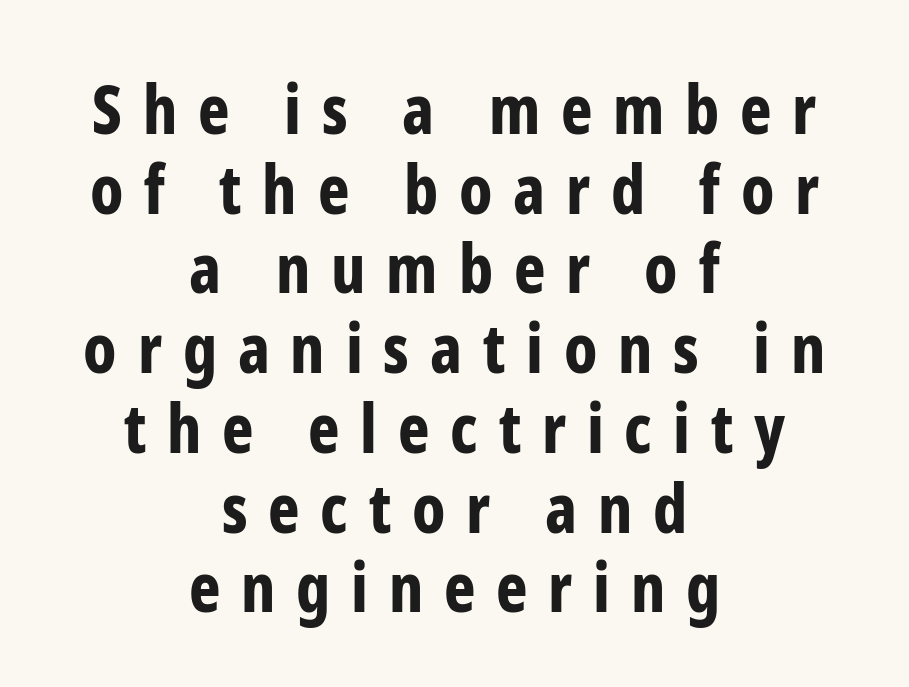
Emphasis by weight is at full strength: bold. Words float on clear page, feet unadorned. Typeset on center — no edge is straight. A sans-serif font was chosen for this passage. The line texture is sparse and dotted thanks to wide tracking. The lettering stays uniformly vertical, giving the passage a roman look.
